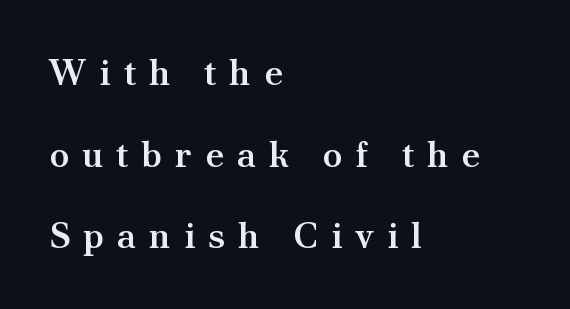
Observe the wide spacing: letters keep a clear distance from each other. Left-aligned paragraph, ragged on the right. Is the type bold? Partly — it's a semibold, heavier than regular but not fully bold. These lines are rendered in a variable-pitch font. Leading is clearly above the norm, producing a sparse column.
